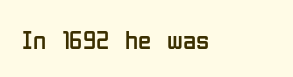
Q: Is the text bold? A: No.
Q: Is the text italic (slanted)? A: No, it is upright.
Q: Is the text underlined? A: No.
Q: Is the spacing between letters normal or unusually wide? A: Normal.
